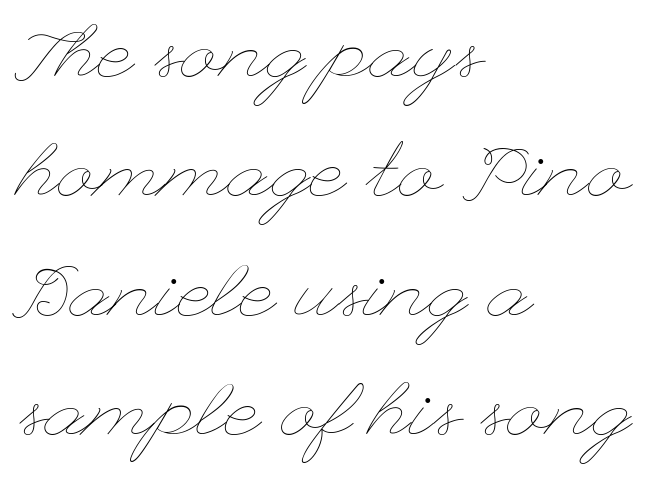
The image shows 77 px thin, wide type; set left-aligned, normal line spacing (1.55x), normal letter spacing, not underlined; low stroke contrast and a small x-height.
